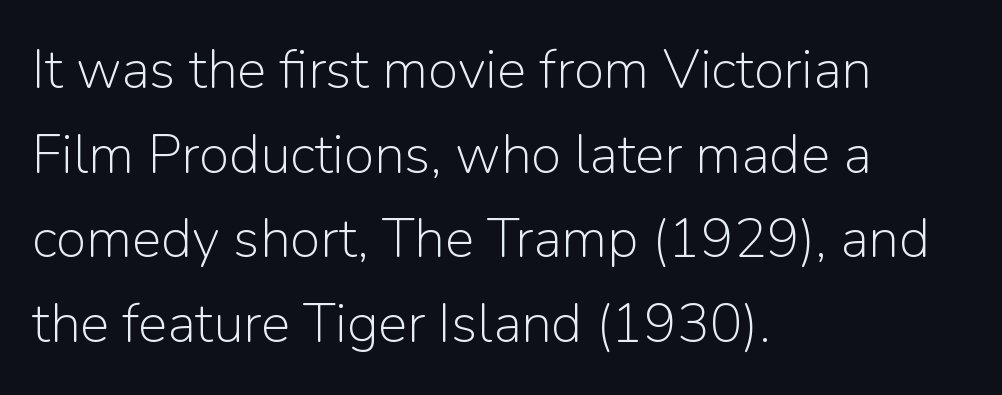
{"serif": "no", "italic": "no", "bold": "no", "weight": "light", "width": "normal", "stroke_contrast": "low", "x_height": "medium", "monospaced": "no", "underline": "no", "align": "left", "line_spacing": "normal", "line_spacing_ratio": 1.54, "letter_spacing": "normal", "letter_spacing_em": 0.0, "glyph_px": 55}
